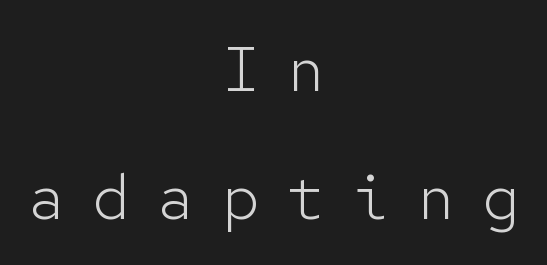
Q: Is the text bold? A: No.
Q: Is the text italic (slanted)? A: No, it is upright.
Q: Is the typeface a serif or a sans-serif typeface? A: Sans-serif.
Q: Is the text underlined? A: No.
Q: How is the paragraph aligned? A: Centered.
Q: Is the spacing between letters normal or unusually wide? A: Unusually wide.
Q: Is the spacing between lines tight, normal or loose? A: Loose.
Q: Width (condensed, normal, or wide)? A: Normal.
Q: Stroke contrast? A: Low.
Q: x-height? A: Medium.
Q: Monospaced? A: Yes.
